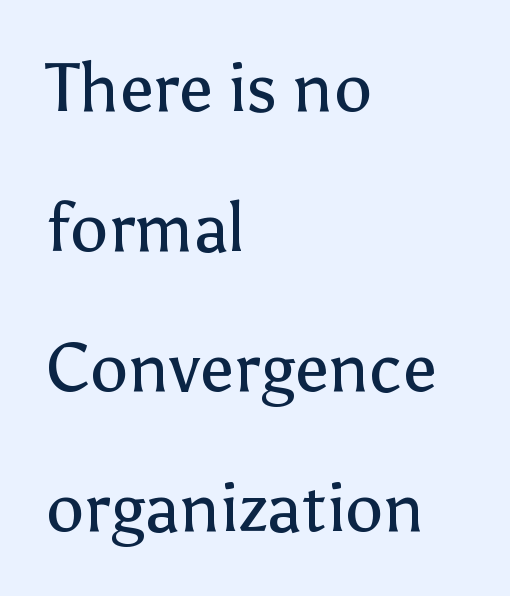
The image shows 68 px regular-weight sans-serif type, upright; set left-aligned, loose line spacing (2.06x), normal letter spacing, not underlined; low stroke contrast and a medium x-height.
